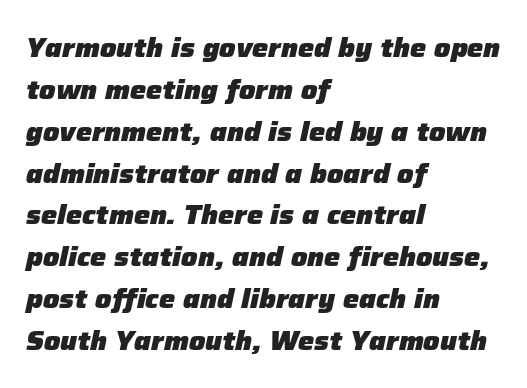
Short note: letters normally spaced. The setting favours the left margin, as ordinary paragraphs usually do. Posture: slanted. Check under the words: just untouched page. Emphasis by weight is at full strength: bold. Line spacing here is normal.
